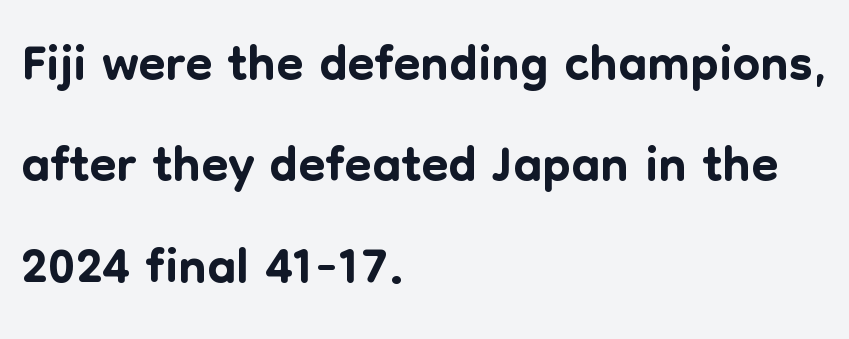
These lines are composed in type without serifs. Style check: upright. Here the designer chose a conventional face with non-uniform glyph widths. In CSS terms this would be text-align: left. Descenders are the only things crossing below the line. Glyph-to-glyph distance matches everyday printed text.
